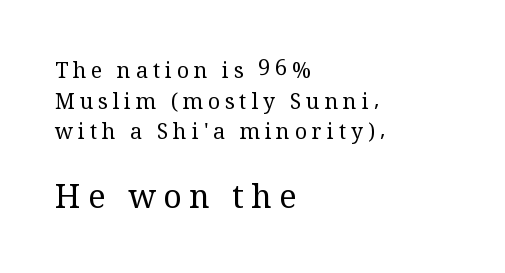
Unlike a clean sans, this face finishes its strokes with serifs. Whoever set this chose a conventional vertical rhythm. Which chunk is bigger? The second one — the bottom block dwarfs the top. Each letter keeps its own natural width here, so spacing adapts to shape. Plain, unruled lines of type.
